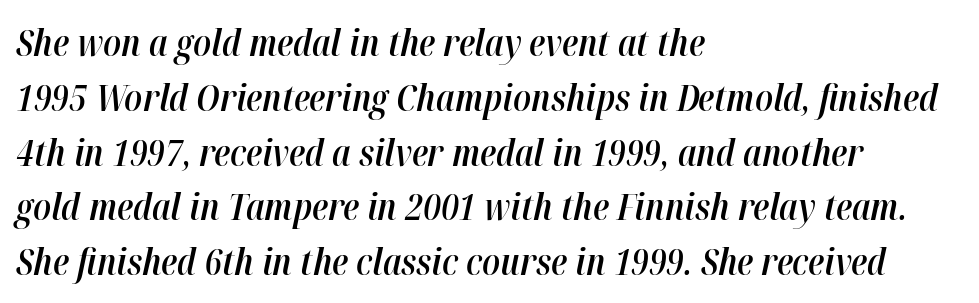
The image shows 37 px semibold, condensed type, italic (leaning right); set left-aligned, normal line spacing (1.48x), normal letter spacing, not underlined; high stroke contrast and a medium x-height.
